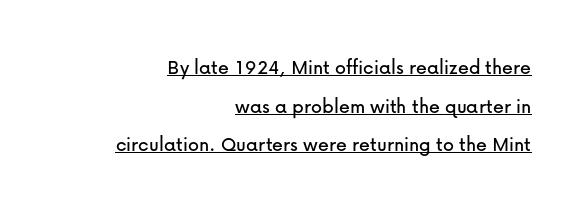
The image shows 22 px text type, upright; set right-aligned, line spacing 1.76x, normal letter spacing, underlined.
